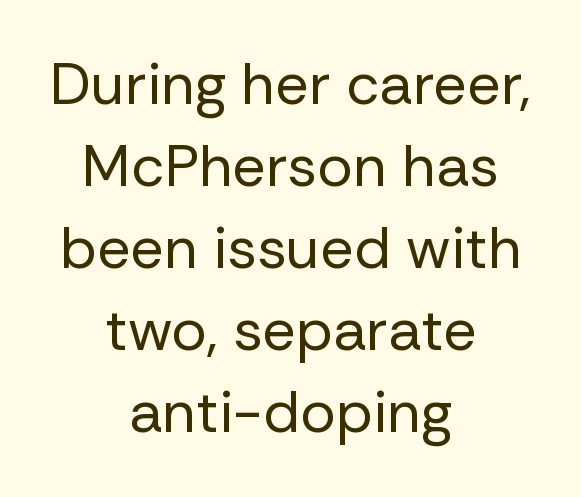
{"serif": "no", "italic": "no", "bold": "no", "weight": "regular", "width": "normal", "stroke_contrast": "low", "x_height": "medium", "monospaced": "no", "underline": "no", "align": "center", "line_spacing": "normal", "line_spacing_ratio": 1.39, "letter_spacing": "normal", "letter_spacing_em": 0.0, "glyph_px": 59}
